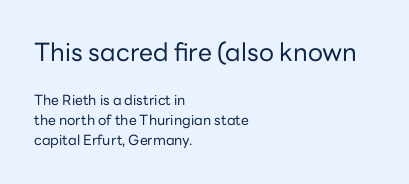
The image shows 25 px text type, upright; set left-aligned, normal line spacing (1.44x), normal letter spacing, not underlined; the first (top) block is 1.79x larger.
